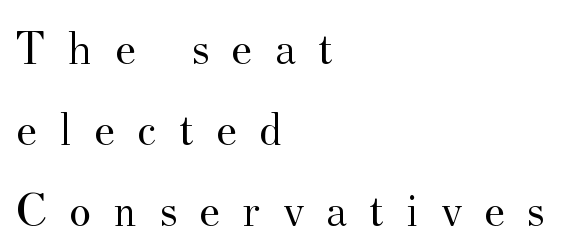
In terms of posture, this sample is upright. The type is letterspaced generously, with wide tracking. Bare-footed words on every line. These lines stack with their left ends in a neat column.
